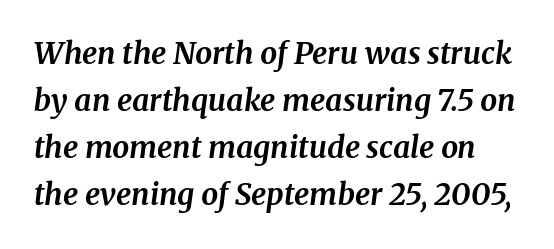
Q: Is the text bold? A: Yes.
Q: Is the text italic (slanted)? A: Yes, it leans right by about 8 degrees.
Q: Is the typeface a serif or a sans-serif typeface? A: Serif.
Q: Is the text underlined? A: No.
Q: Is the spacing between letters normal or unusually wide? A: Normal.
Q: Is the spacing between lines tight, normal or loose? A: Normal.
Q: Width (condensed, normal, or wide)? A: Normal.
Q: Stroke contrast? A: Medium.
Q: x-height? A: Medium.
Q: Monospaced? A: No.
